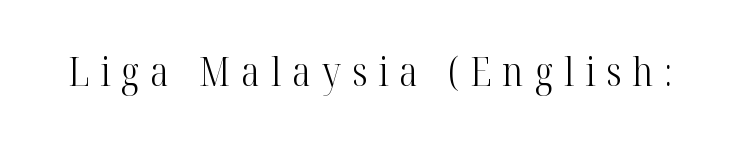
Q: Is the text bold? A: No.
Q: Is the text italic (slanted)? A: No, it is upright.
Q: Is the typeface a serif or a sans-serif typeface? A: Serif.
Q: Is the text underlined? A: No.
Q: Is the spacing between letters normal or unusually wide? A: Unusually wide.
Q: Width (condensed, normal, or wide)? A: Condensed.
Q: Stroke contrast? A: High.
Q: x-height? A: Medium.
Q: Monospaced? A: No.
